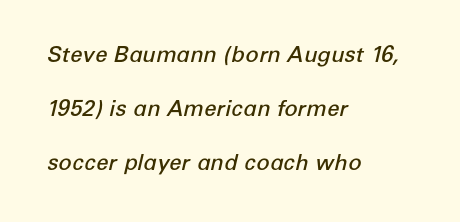
Q: Is the text bold? A: Semi-bold.
Q: Is the text italic (slanted)? A: Yes, it leans right by about 12 degrees.
Q: Is the text underlined? A: No.
Q: How is the paragraph aligned? A: Left-aligned.
Q: Is the spacing between letters normal or unusually wide? A: Normal.
Q: Is the spacing between lines tight, normal or loose? A: Loose.
